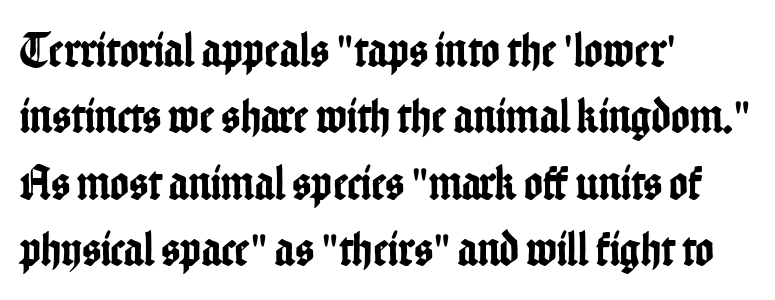
{"serif": "no", "italic": "no", "width": "condensed", "stroke_contrast": "low", "x_height": "medium", "monospaced": "no", "underline": "no", "align": "left", "line_spacing": "normal", "line_spacing_ratio": 1.33, "letter_spacing": "normal", "letter_spacing_em": 0.0, "glyph_px": 50}
